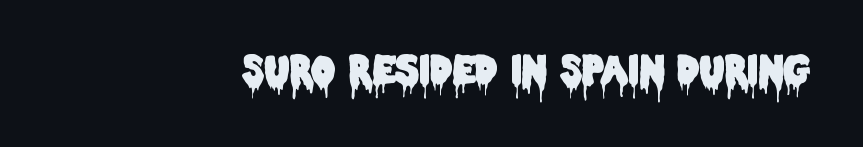
When letters stand straight like this, we call the style roman or upright. The specimen omits any rule beneath the text block's lines. To sum up the face: it is a sans, with no serifs. Spacing between characters is what you'd get straight out of the box. The face used here is proportionally spaced, like ordinary book or web type.
